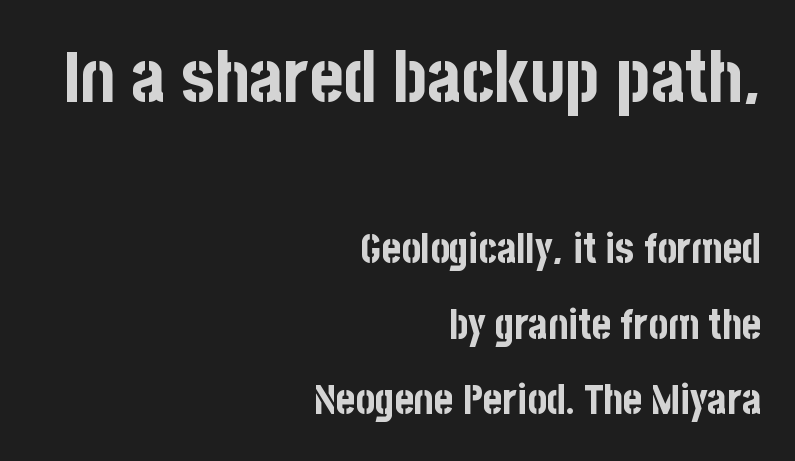
Does the type have serifs? No, each stem ends abruptly. Compare the two chunks: the upper has the greater cap height. The compositor pushed each line to the right boundary. Bare-footed words on every line. These lines carry a lot of weight — the face is fully bold.
